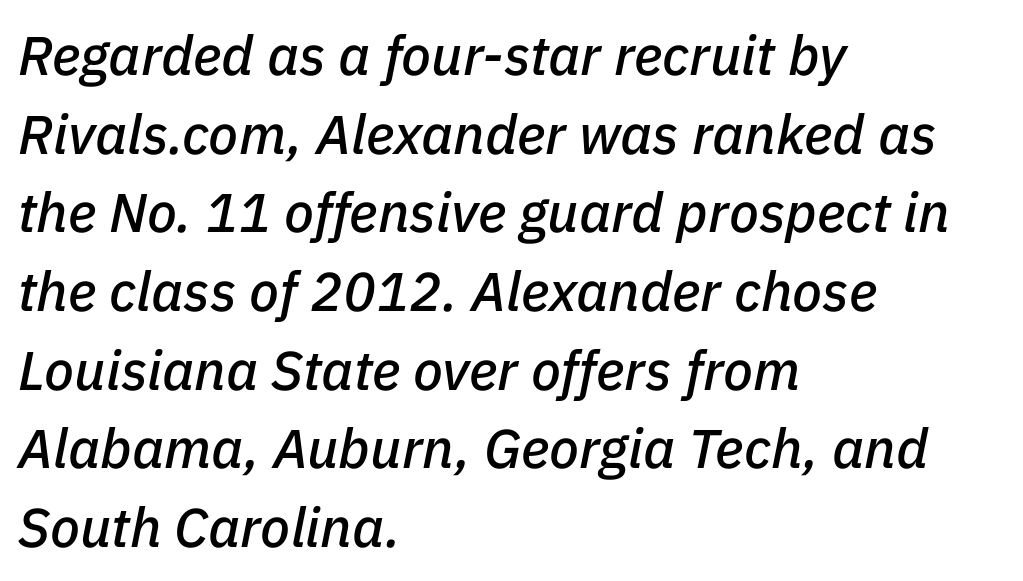
Q: Is the text italic (slanted)? A: Yes, it leans right by about 11 degrees.
Q: Is the text underlined? A: No.
Q: How is the paragraph aligned? A: Left-aligned.
Q: Is the spacing between letters normal or unusually wide? A: Normal.
Q: Is the spacing between lines tight, normal or loose? A: Normal.
Q: Width (condensed, normal, or wide)? A: Normal.
Q: Stroke contrast? A: Low.
Q: x-height? A: Medium.
Q: Monospaced? A: No.
